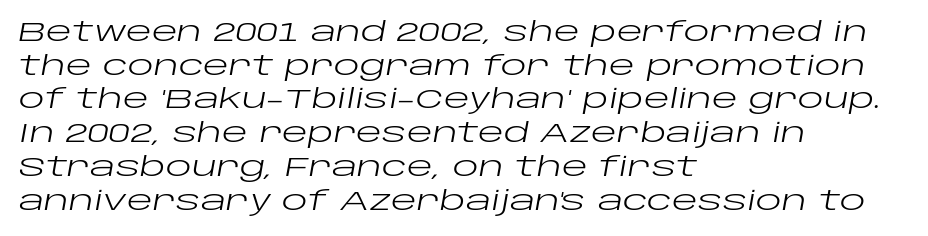
{"italic": "yes", "lean": "right", "slant_degrees": 10, "bold": "no", "underline": "no", "align": "left", "line_spacing": "normal", "line_spacing_ratio": 1.25, "letter_spacing": "normal", "letter_spacing_em": 0.0, "glyph_px": 27}
